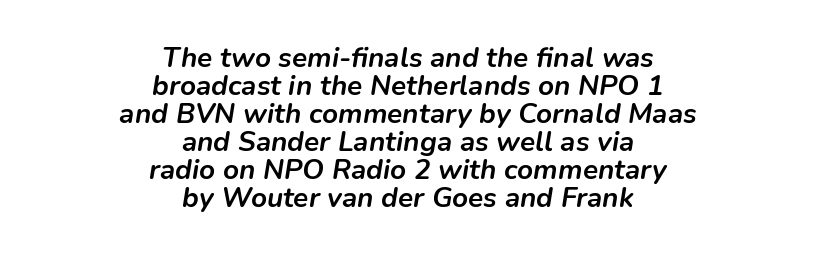
A typesetter would call this proportional, since set widths differ per character. You could barely slide anything between these rows. The letters sit at their default tracking, neither squeezed nor spread. Descenders are the only things crossing below the line. An italicized treatment has been applied to the whole sample.
